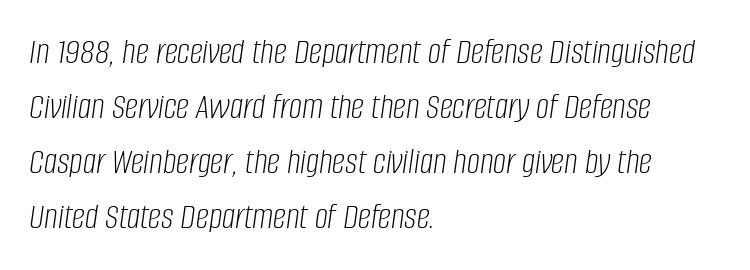
Q: Is the text bold? A: No.
Q: Is the text italic (slanted)? A: Yes, it leans right by about 8 degrees.
Q: Is the text underlined? A: No.
Q: How is the paragraph aligned? A: Left-aligned.
Q: Is the spacing between letters normal or unusually wide? A: Normal.
Q: Is the spacing between lines tight, normal or loose? A: Normal.
Q: Width (condensed, normal, or wide)? A: Condensed.
Q: Stroke contrast? A: Low.
Q: x-height? A: Large.
Q: Monospaced? A: No.
